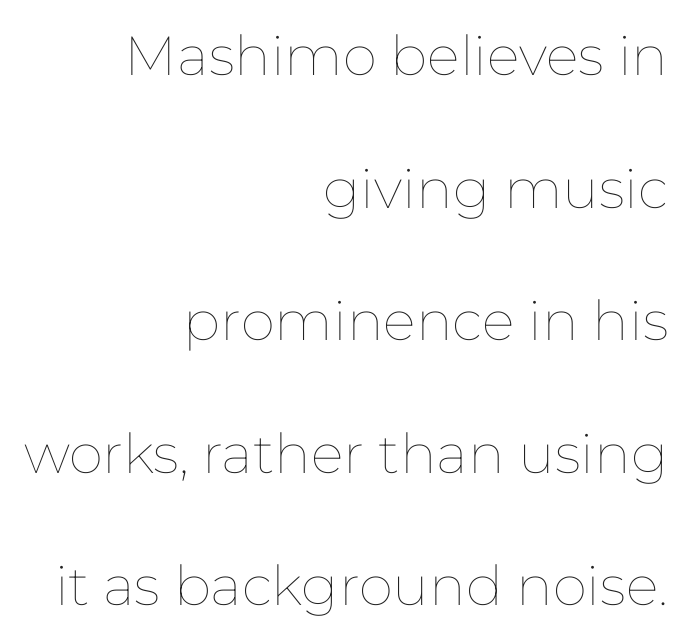
Q: Is the text bold? A: No.
Q: Is the text italic (slanted)? A: No, it is upright.
Q: Is the text underlined? A: No.
Q: How is the paragraph aligned? A: Right-aligned.
Q: Is the spacing between letters normal or unusually wide? A: Normal.
Q: Is the spacing between lines tight, normal or loose? A: Loose.
Q: Width (condensed, normal, or wide)? A: Normal.
Q: Stroke contrast? A: Low.
Q: x-height? A: Medium.
Q: Monospaced? A: No.
